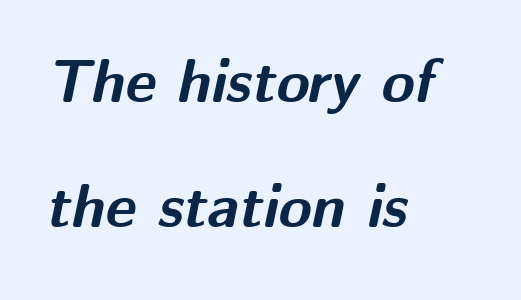
{"italic": "yes", "lean": "right", "slant_degrees": 12, "bold": "yes", "weight": "bold", "width": "normal", "stroke_contrast": "medium", "x_height": "medium", "monospaced": "no", "underline": "no", "align": "left", "line_spacing": "loose", "line_spacing_ratio": 2.08, "letter_spacing": "normal", "letter_spacing_em": 0.0, "glyph_px": 60}
